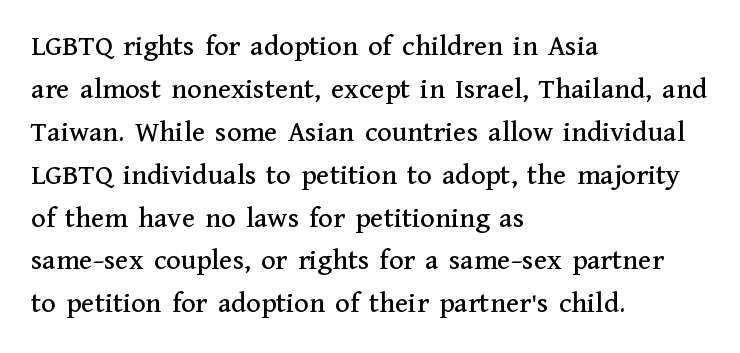
Q: Is the text italic (slanted)? A: No, it is upright.
Q: Is the typeface a serif or a sans-serif typeface? A: Serif.
Q: Is the text underlined? A: No.
Q: How is the paragraph aligned? A: Left-aligned.
Q: Is the spacing between letters normal or unusually wide? A: Normal.
Q: Is the spacing between lines tight, normal or loose? A: Normal.
Q: Width (condensed, normal, or wide)? A: Normal.
Q: Stroke contrast? A: Medium.
Q: x-height? A: Medium.
Q: Monospaced? A: No.
